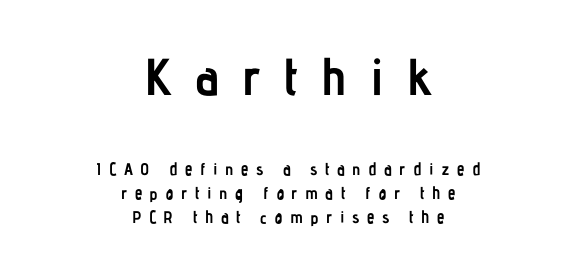
A typesetter would mark this as roman, not italic. The typesetting leans heavy: a genuine bold. Each letter keeps its own natural width here, so spacing adapts to shape. Letterform terminals end flat and unadorned throughout the passage. Is the lower block the larger one? No — the upper block carries the bigger type.
